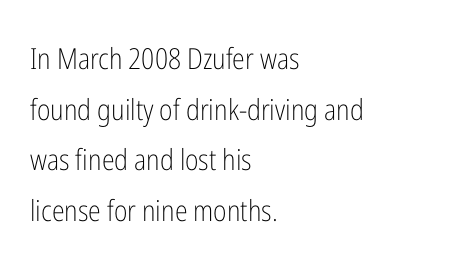
The image shows 29 px light, condensed sans-serif type, upright; set left-aligned, line spacing 1.75x, normal letter spacing, not underlined; low stroke contrast and a medium x-height.
